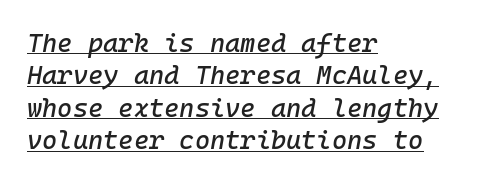
The image shows 26 px text type, italic (leaning right); set left-aligned, normal line spacing (1.25x), normal letter spacing, underlined.
